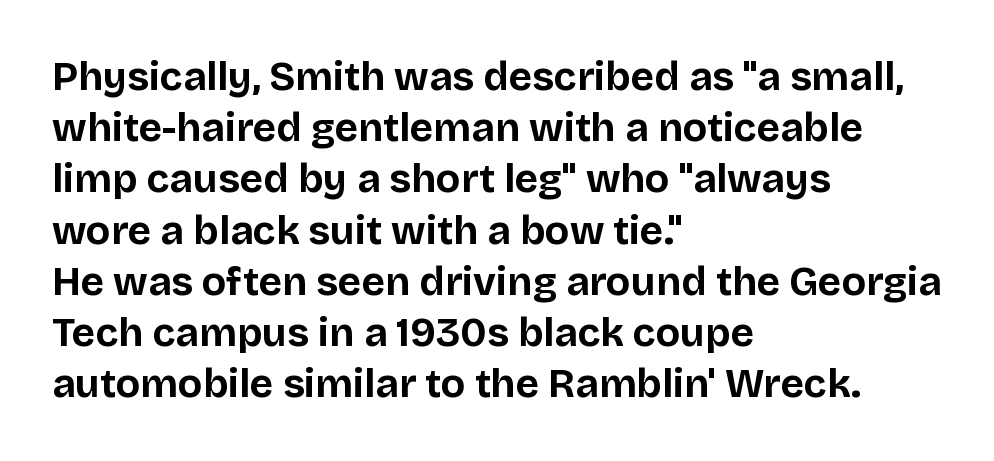
Q: Is the text bold? A: Yes.
Q: Is the text italic (slanted)? A: No, it is upright.
Q: Is the typeface a serif or a sans-serif typeface? A: Sans-serif.
Q: Is the text underlined? A: No.
Q: How is the paragraph aligned? A: Left-aligned.
Q: Is the spacing between letters normal or unusually wide? A: Normal.
Q: Is the spacing between lines tight, normal or loose? A: Normal.
Q: Width (condensed, normal, or wide)? A: Normal.
Q: Stroke contrast? A: Low.
Q: x-height? A: Large.
Q: Monospaced? A: No.
